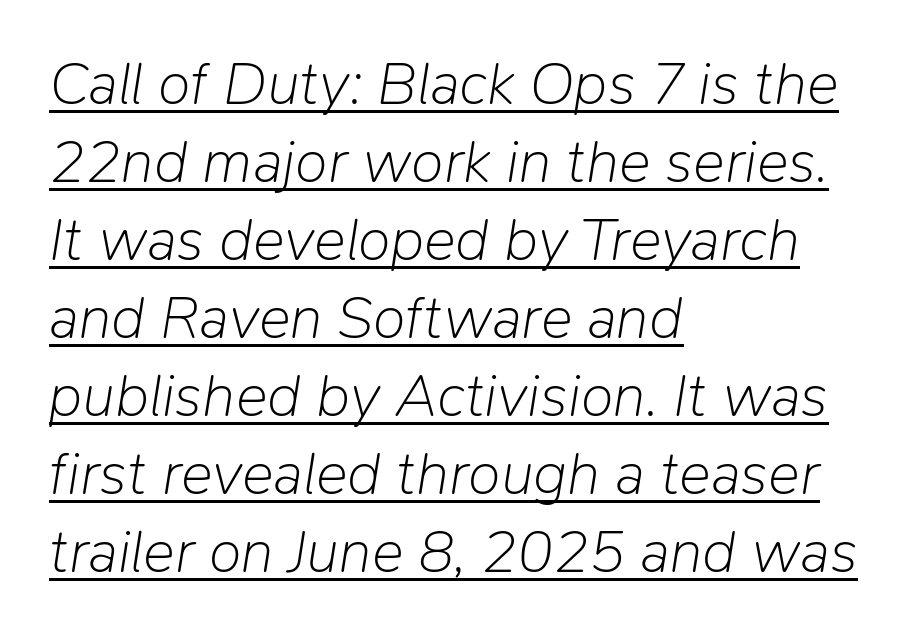
The image shows 60 px light type, italic (leaning right); set left-aligned, normal line spacing (1.3x), normal letter spacing, underlined; low stroke contrast and a medium x-height.
